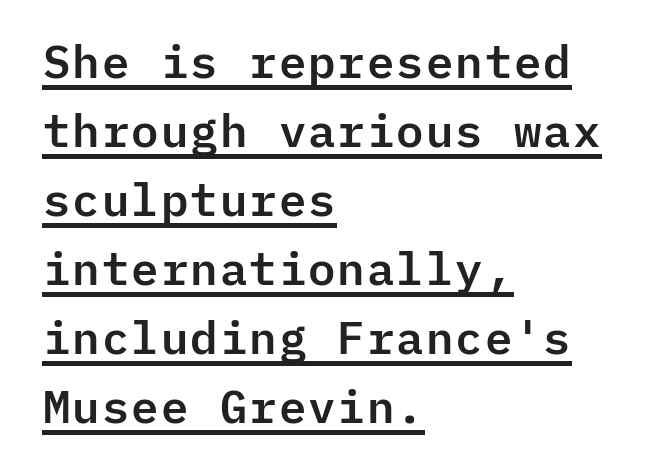
The image shows 46 px sans-serif type, upright, monospaced; set left-aligned, normal line spacing (1.5x), normal letter spacing, underlined; low stroke contrast and a medium x-height.
